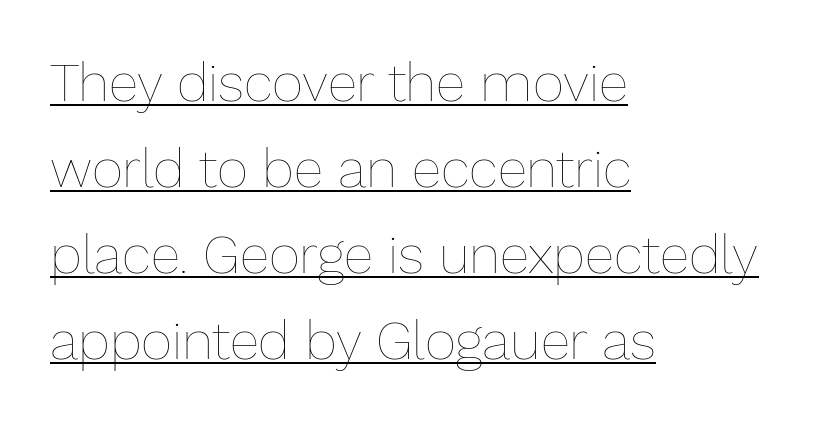
{"italic": "no", "bold": "no", "weight": "thin", "width": "normal", "stroke_contrast": "low", "x_height": "medium", "monospaced": "no", "underline": "yes", "align": "left", "line_spacing": "normal", "line_spacing_ratio": 1.59, "letter_spacing": "normal", "letter_spacing_em": 0.0, "glyph_px": 54}
